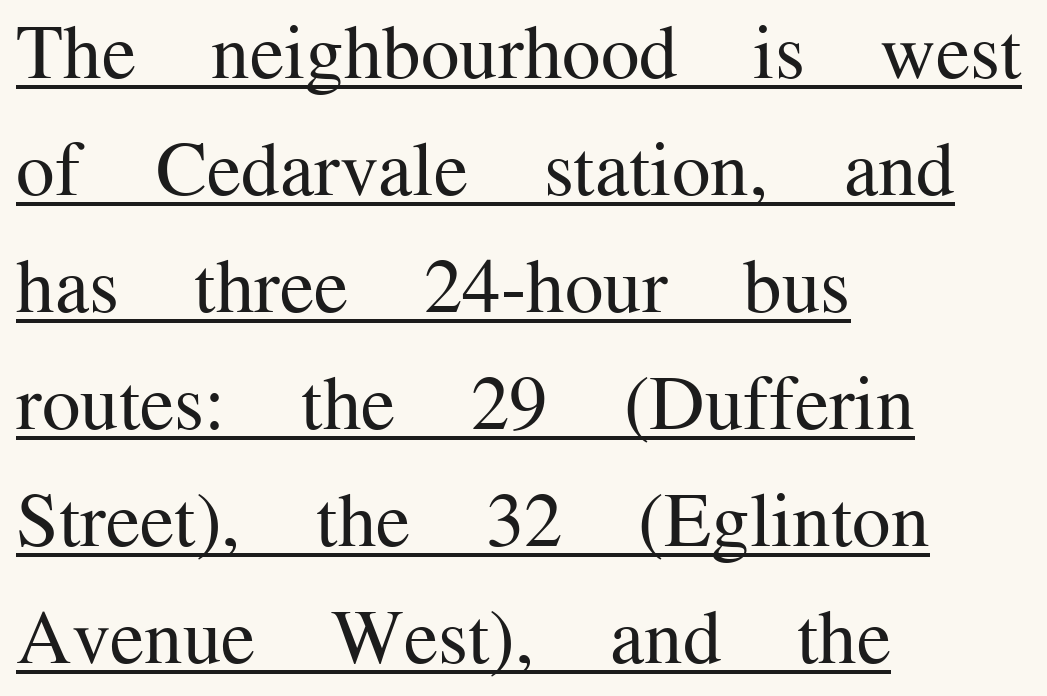
Characters follow at the spacing the type designer built in. Each line of the rendering has a horizontal stroke beneath the glyphs. Serifs: yes, visible at the terminals of the letterforms. The ragged edge is on the right, which tells us the setting is flush left. These glyphs show unthickened strokes, regular width or finer. The lines sit at an ordinary, default distance from one another.
